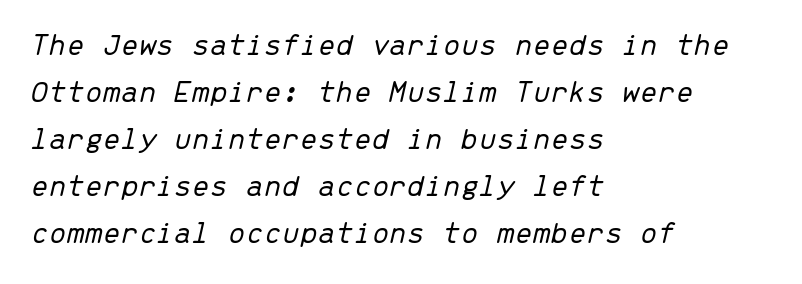
The image shows 32 px light type, italic (leaning right), monospaced; set left-aligned, normal line spacing (1.47x), normal letter spacing, not underlined; low stroke contrast and a medium x-height.
